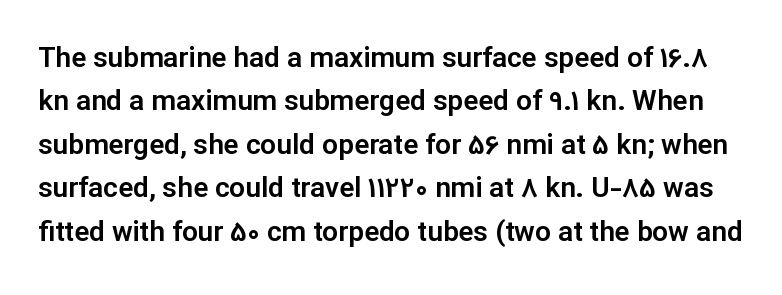
This sample uses plain, unmodified letter spacing. This sample keeps an unexceptional amount of space between lines. Posture: straight, roman, zero tilt. Serifs: no, the terminals of the letterforms are clean. Honestly, there is no underline to notice here at all.
